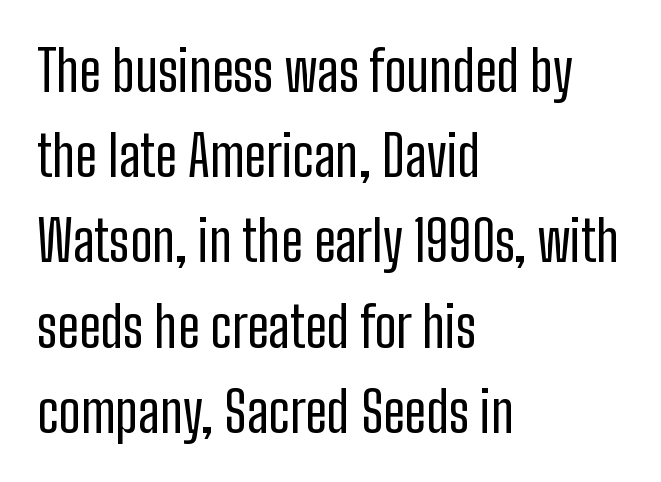
{"serif": "no", "italic": "no", "bold": "no", "weight": "regular", "width": "condensed", "stroke_contrast": "low", "x_height": "medium", "monospaced": "no", "underline": "no", "align": "left", "line_spacing": "normal", "line_spacing_ratio": 1.55, "letter_spacing": "normal", "letter_spacing_em": 0.0, "glyph_px": 55}
